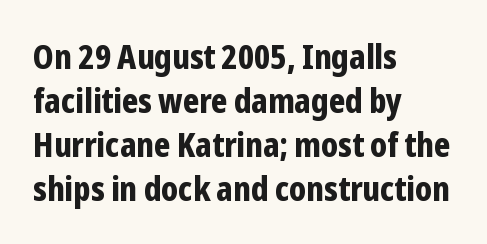
Q: Is the text bold? A: Yes.
Q: Is the text italic (slanted)? A: No, it is upright.
Q: Is the typeface a serif or a sans-serif typeface? A: Sans-serif.
Q: Is the text underlined? A: No.
Q: How is the paragraph aligned? A: Left-aligned.
Q: Is the spacing between letters normal or unusually wide? A: Normal.
Q: Is the spacing between lines tight, normal or loose? A: Normal.
Q: Width (condensed, normal, or wide)? A: Condensed.
Q: Stroke contrast? A: Low.
Q: x-height? A: Medium.
Q: Monospaced? A: No.
